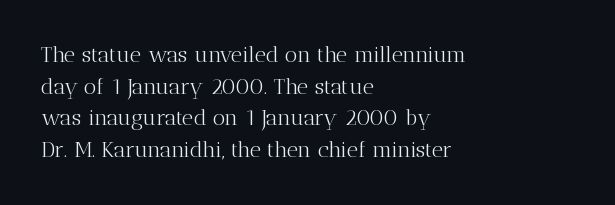
{"italic": "no", "bold": "no", "underline": "no", "align": "left", "line_spacing": "normal", "line_spacing_ratio": 1.44, "letter_spacing": "normal", "letter_spacing_em": 0.0, "glyph_px": 22}
